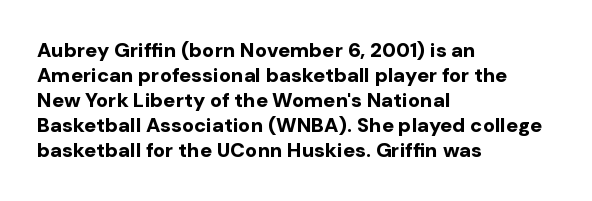
The baseline area is clear. Ordinary non-slanted type is in use. Look at the tracking — it's just the regular setting, nothing added. These lines carry a lot of weight — the face is fully bold.
